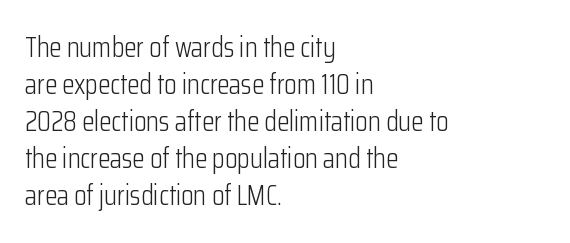
{"serif": "no", "italic": "no", "bold": "no", "weight": "light", "width": "condensed", "stroke_contrast": "low", "x_height": "medium", "monospaced": "no", "underline": "no", "align": "left", "line_spacing": "normal", "line_spacing_ratio": 1.32, "letter_spacing": "normal", "letter_spacing_em": 0.0, "glyph_px": 28}
